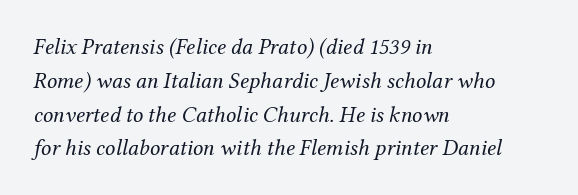
{"italic": "yes", "lean": "right", "slant_degrees": 12, "bold": "no", "underline": "no", "align": "left", "line_spacing": "normal", "line_spacing_ratio": 1.47, "letter_spacing": "normal", "letter_spacing_em": 0.0, "glyph_px": 23}
